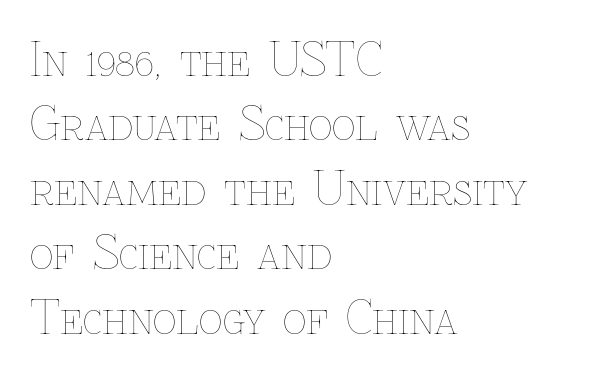
Q: Is the text bold? A: No.
Q: Is the text italic (slanted)? A: No, it is upright.
Q: Is the text underlined? A: No.
Q: How is the paragraph aligned? A: Left-aligned.
Q: Is the spacing between letters normal or unusually wide? A: Normal.
Q: Is the spacing between lines tight, normal or loose? A: Normal.
Q: Width (condensed, normal, or wide)? A: Normal.
Q: Stroke contrast? A: Low.
Q: x-height? A: Medium.
Q: Monospaced? A: No.
